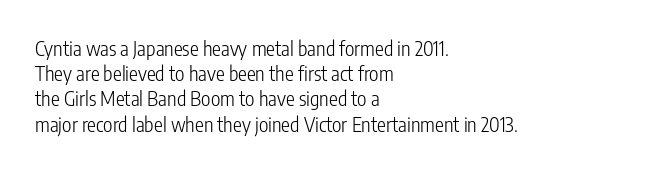
The image shows 20 px text type, upright; set left-aligned, normal line spacing (1.26x), normal letter spacing, not underlined.
